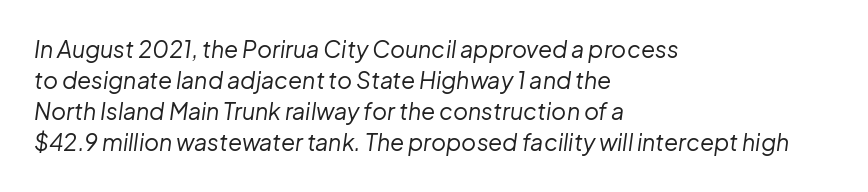
Q: Is the text bold? A: No.
Q: Is the text italic (slanted)? A: Yes, it leans right by about 8 degrees.
Q: Is the text underlined? A: No.
Q: How is the paragraph aligned? A: Left-aligned.
Q: Is the spacing between letters normal or unusually wide? A: Normal.
Q: Is the spacing between lines tight, normal or loose? A: Normal.
